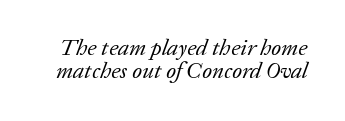
Compared with ordinary roman type, these characters are visibly tilted. Horizontal bands of white between lines are thin slivers. The font is comparable to plain body text, perhaps lighter. Tracking value appears to be zero — textbook default spacing. Descender tails drop into unmarked territory.
